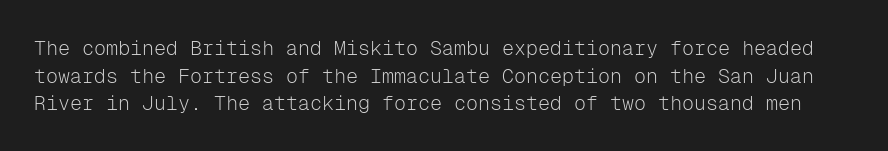
Q: Is the text bold? A: No.
Q: Is the text italic (slanted)? A: No, it is upright.
Q: Is the text underlined? A: No.
Q: Is the spacing between letters normal or unusually wide? A: Normal.
Q: Is the spacing between lines tight, normal or loose? A: Normal.
